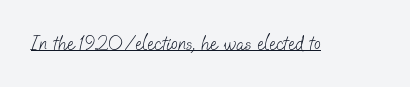
Q: Is the text bold? A: No.
Q: Is the text underlined? A: Yes.
Q: Is the spacing between letters normal or unusually wide? A: Normal.
